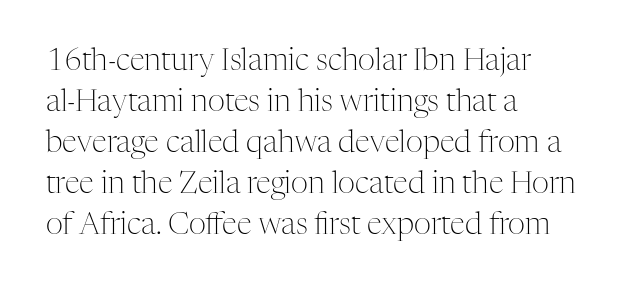
The strokes carry an ordinary text weight at most. Honestly, the letter spacing is just normal — you wouldn't notice it. Vertical strokes here are truly vertical. Character widths vary here, with narrow letters taking less room than wide ones.
